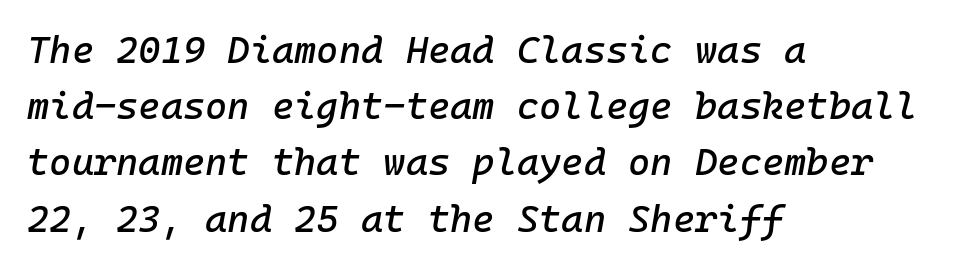
{"italic": "yes", "lean": "right", "slant_degrees": 10, "width": "normal", "stroke_contrast": "low", "x_height": "medium", "monospaced": "yes", "underline": "no", "align": "left", "line_spacing": "normal", "line_spacing_ratio": 1.48, "letter_spacing": "normal", "letter_spacing_em": 0.0, "glyph_px": 38}
